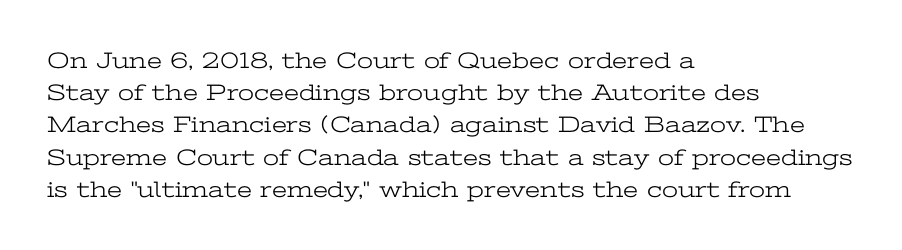
The image shows 23 px text type, upright; set left-aligned, normal line spacing (1.4x), normal letter spacing, not underlined.
